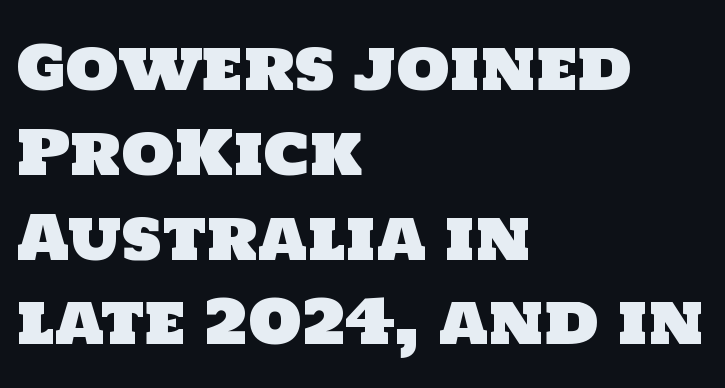
The image shows 61 px sans-serif type; set left-aligned, normal line spacing (1.39x), normal letter spacing, not underlined; low stroke contrast and a large x-height.
